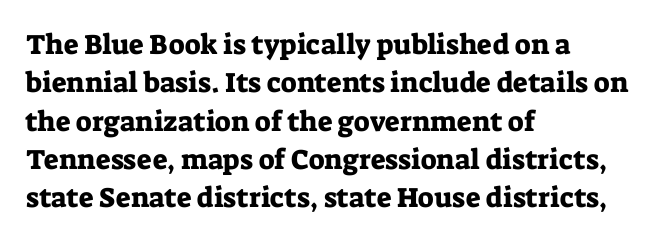
{"serif": "yes", "italic": "no", "width": "normal", "stroke_contrast": "low", "x_height": "medium", "monospaced": "no", "underline": "no", "align": "left", "line_spacing": "normal", "line_spacing_ratio": 1.37, "letter_spacing": "normal", "letter_spacing_em": 0.0, "glyph_px": 28}
